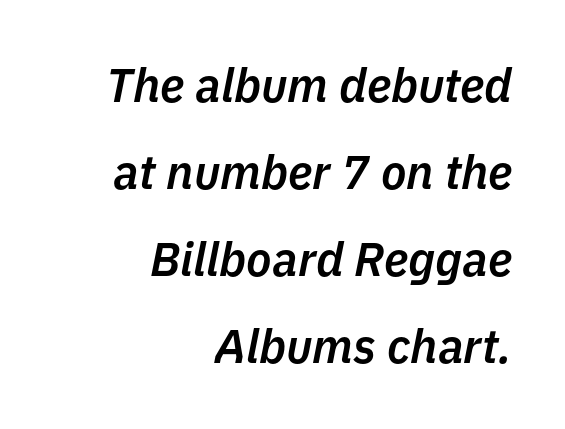
{"italic": "yes", "lean": "right", "slant_degrees": 11, "bold": "semi", "weight": "semibold", "width": "normal", "stroke_contrast": "low", "x_height": "medium", "monospaced": "no", "underline": "no", "align": "right", "line_spacing_ratio": 1.85, "letter_spacing": "normal", "letter_spacing_em": 0.0, "glyph_px": 47}
